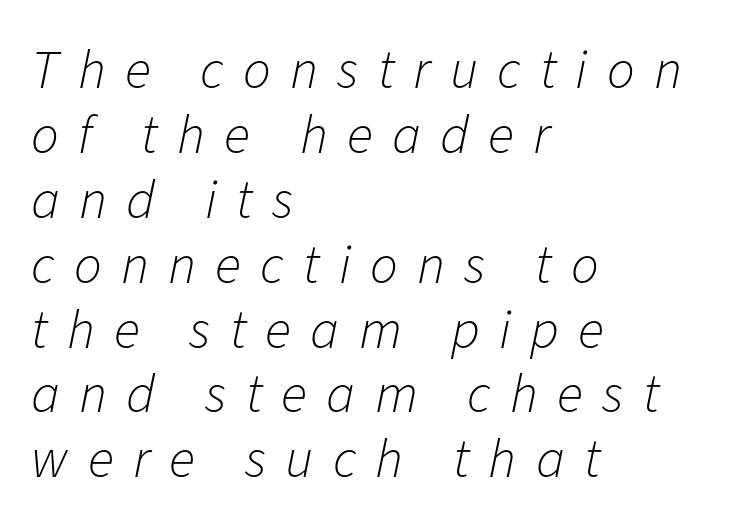
Layout note: lines flush left. The space beneath each line is pristine and unruled. Notice how the stems are inclined rather than vertical — that's the hallmark of italics. Character widths vary here, with narrow letters taking less room than wide ones.
